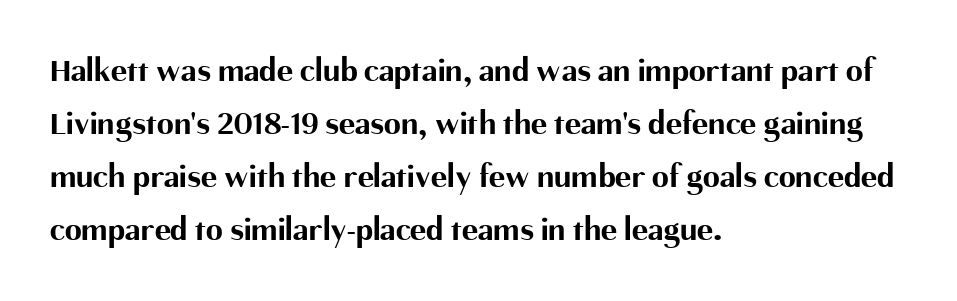
Weight: bold. Whoever set this chose a conventional vertical rhythm. Spacing verdict: proportional, widths tailored to each character. Rule under the text: the space is simply empty. The glyphs in this specimen are sans serif.
